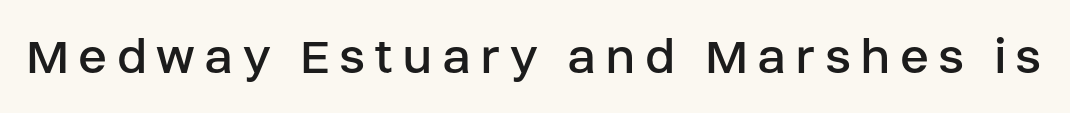
The words here are not underlined. The font is comparable to plain body text, perhaps lighter. Nope, not italic — everything's standing straight. Looks like regular typesetting: each glyph gets only the width it needs. The letters carry no serifs — their stems end cleanly without finishing strokes.
